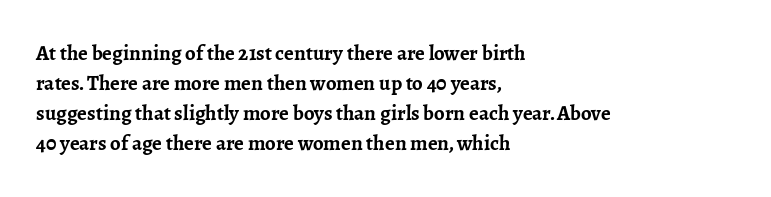
{"italic": "no", "bold": "yes", "underline": "no", "align": "left", "line_spacing": "normal", "line_spacing_ratio": 1.43, "letter_spacing": "normal", "letter_spacing_em": 0.0, "glyph_px": 21}
